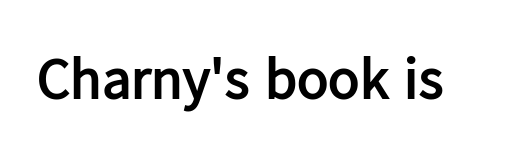
Q: Is the text bold? A: Yes.
Q: Is the text italic (slanted)? A: No, it is upright.
Q: Is the typeface a serif or a sans-serif typeface? A: Sans-serif.
Q: Is the text underlined? A: No.
Q: Is the spacing between letters normal or unusually wide? A: Normal.
Q: Width (condensed, normal, or wide)? A: Normal.
Q: Stroke contrast? A: Low.
Q: x-height? A: Medium.
Q: Monospaced? A: No.
